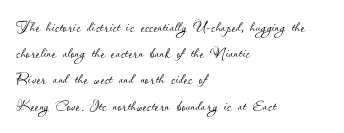
No chunkiness to these letters — they're not bold. Alignment: flush left. Horizontal bands of white between lines are of average thickness. Has an underline been added? It has not. Is the letter spacing exaggerated? No — it looks like the ordinary default.
